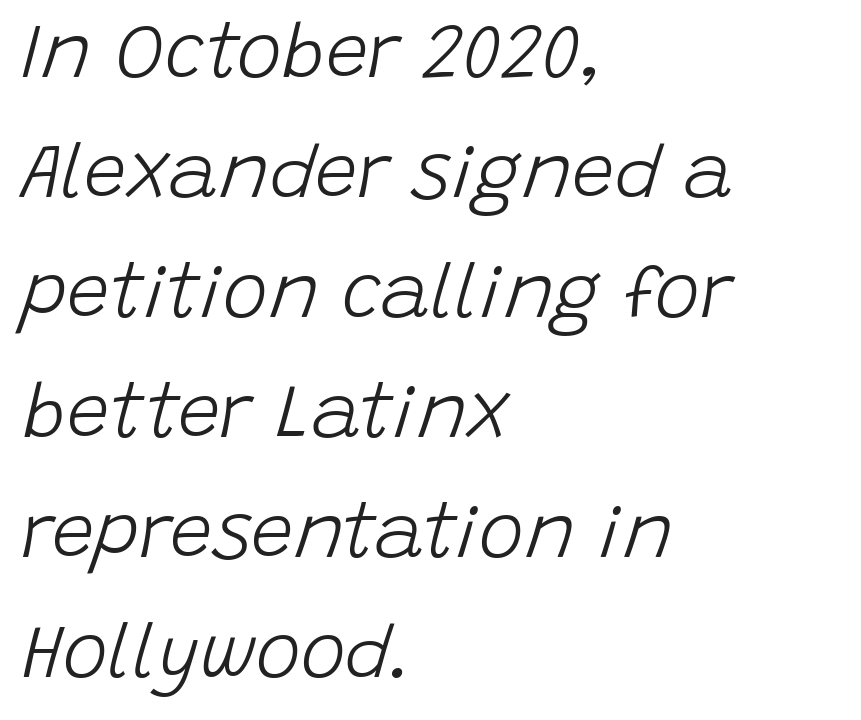
The glyphs are unaccompanied by any horizontal stroke below them. Spacing verdict: proportional, widths tailored to each character. Vertical spacing — default. Designer's note — italics engaged. Nothing unusual about the tracking: characters are spaced as the font intends. The setting favours the left margin, as ordinary paragraphs usually do.
